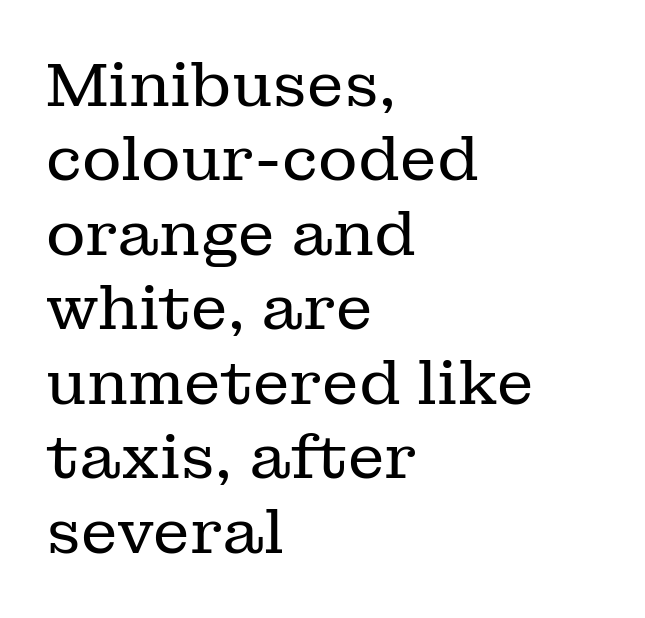
How are the letters spaced? Ordinarily, with no added tracking. Decoration check: the copy has no underline. The strokes are not fattened; the text isn't bold. The passage shown is typed in a proportional face where columns would drift.
